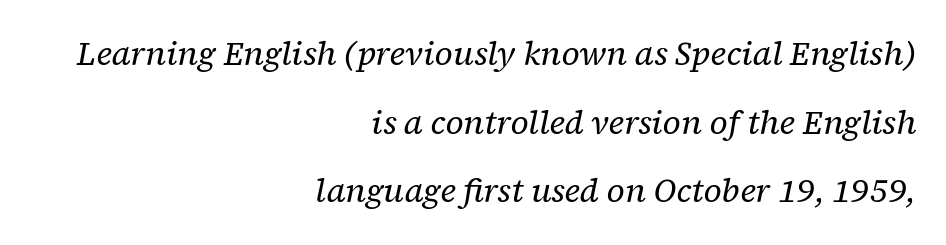
Q: Is the text bold? A: No.
Q: Is the text italic (slanted)? A: Yes, it leans right by about 12 degrees.
Q: Is the typeface a serif or a sans-serif typeface? A: Serif.
Q: Is the text underlined? A: No.
Q: How is the paragraph aligned? A: Right-aligned.
Q: Is the spacing between letters normal or unusually wide? A: Normal.
Q: Is the spacing between lines tight, normal or loose? A: Loose.
Q: Width (condensed, normal, or wide)? A: Normal.
Q: Stroke contrast? A: Low.
Q: x-height? A: Medium.
Q: Monospaced? A: No.
